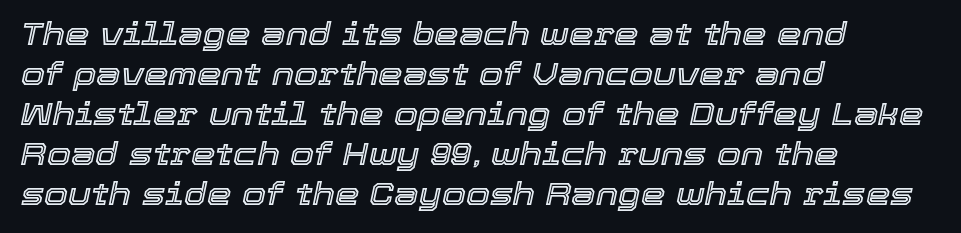
The image shows 31 px text type, italic (leaning right); set left-aligned, normal line spacing (1.29x), normal letter spacing, not underlined; a medium x-height.
